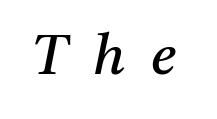
The image shows 56 px regular-weight serif type, italic (leaning right); set unusually wide letter spacing (+0.45 em), not underlined; medium stroke contrast and a medium x-height.
